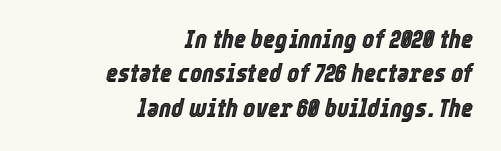
Q: Is the text italic (slanted)? A: Yes, it leans right by about 12 degrees.
Q: Is the text underlined? A: No.
Q: How is the paragraph aligned? A: Right-aligned.
Q: Is the spacing between letters normal or unusually wide? A: Normal.
Q: Is the spacing between lines tight, normal or loose? A: Normal.
